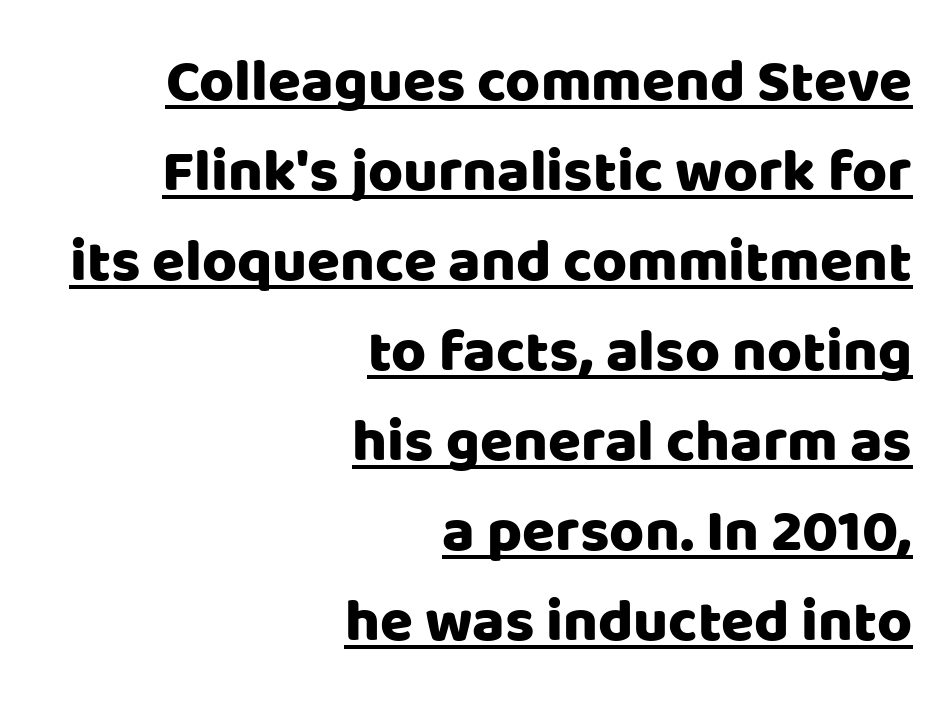
{"serif": "no", "italic": "no", "width": "normal", "stroke_contrast": "low", "x_height": "large", "monospaced": "no", "underline": "yes", "align": "right", "line_spacing": "normal", "line_spacing_ratio": 1.5, "letter_spacing": "normal", "letter_spacing_em": 0.0, "glyph_px": 60}
